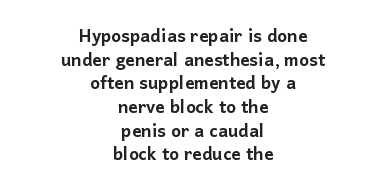
{"italic": "no", "underline": "no", "align": "center", "line_spacing": "tight", "line_spacing_ratio": 1.03, "letter_spacing": "normal", "letter_spacing_em": 0.0, "glyph_px": 23}
